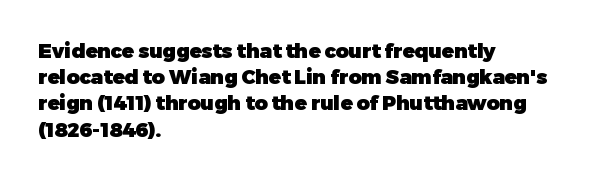
Q: Is the text bold? A: Yes.
Q: Is the text italic (slanted)? A: No, it is upright.
Q: Is the text underlined? A: No.
Q: How is the paragraph aligned? A: Left-aligned.
Q: Is the spacing between letters normal or unusually wide? A: Normal.
Q: Is the spacing between lines tight, normal or loose? A: Normal.
